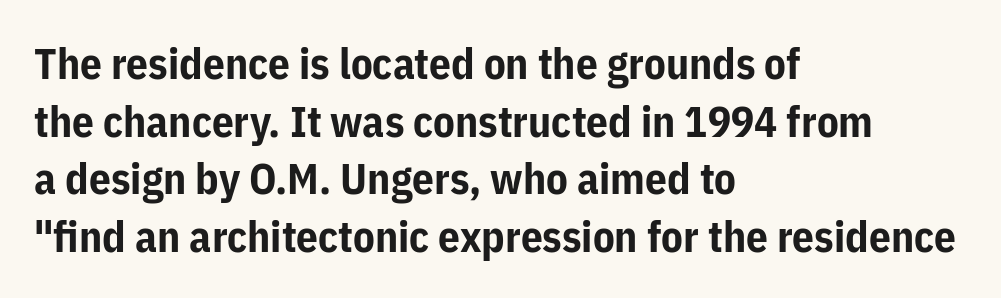
The image shows 43 px bold sans-serif type, upright; set left-aligned, normal line spacing (1.34x), normal letter spacing, not underlined; low stroke contrast and a medium x-height.
